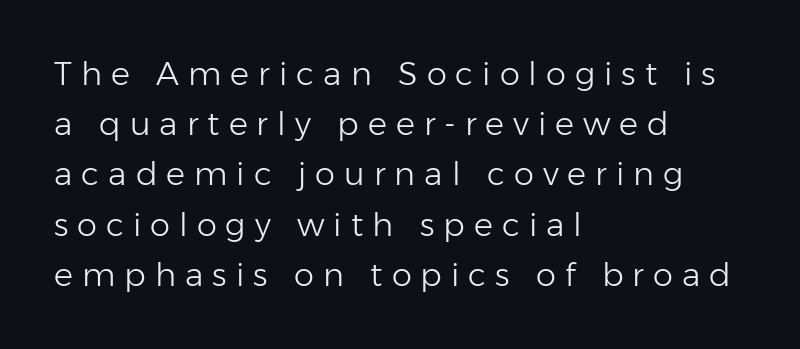
{"serif": "no", "italic": "no", "bold": "no", "weight": "light", "width": "normal", "stroke_contrast": "low", "x_height": "medium", "monospaced": "no", "underline": "no", "align": "left", "line_spacing": "normal", "line_spacing_ratio": 1.57, "letter_spacing": "wide", "letter_spacing_em": 0.28, "glyph_px": 32}
